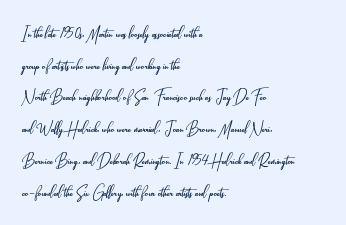
{"bold": "no", "underline": "no", "align": "left", "line_spacing": "normal", "line_spacing_ratio": 1.51, "letter_spacing": "normal", "letter_spacing_em": 0.0, "glyph_px": 21}
